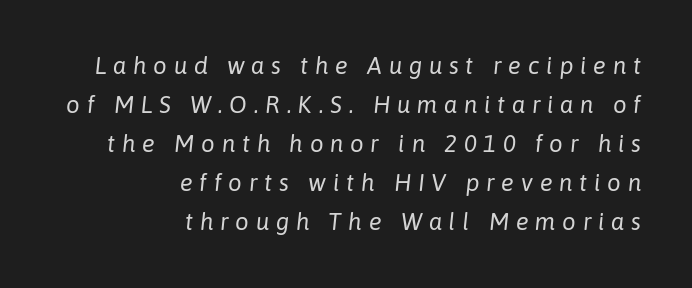
{"italic": "yes", "lean": "right", "slant_degrees": 6, "bold": "no", "underline": "no", "align": "right", "line_spacing": "normal", "line_spacing_ratio": 1.63, "letter_spacing": "wide", "letter_spacing_em": 0.28, "glyph_px": 24}
